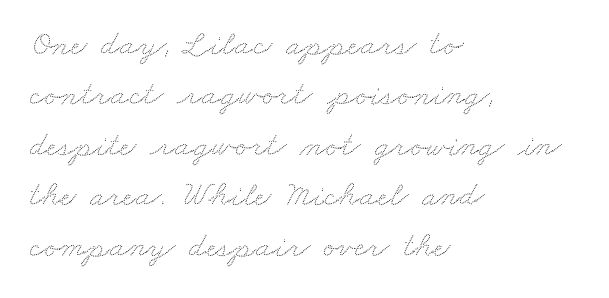
{"width": "wide", "stroke_contrast": "low", "x_height": "small", "monospaced": "no", "underline": "no", "align": "left", "line_spacing": "normal", "line_spacing_ratio": 1.44, "letter_spacing": "normal", "letter_spacing_em": 0.0, "glyph_px": 35}
